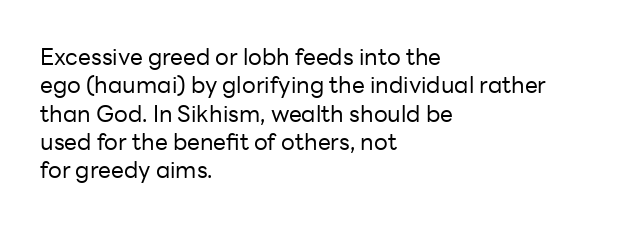
The image shows 23 px text type, upright; set left-aligned, line spacing 1.23x, normal letter spacing, not underlined.
